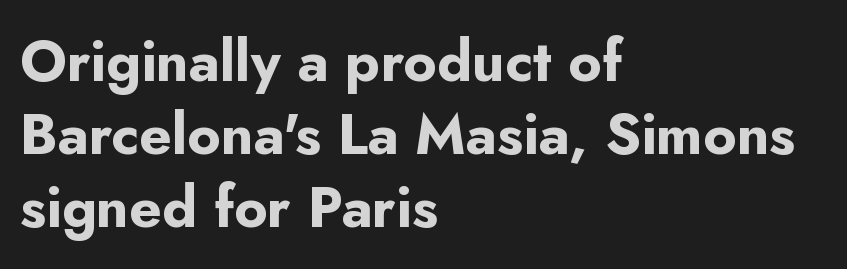
Q: Is the text bold? A: Yes.
Q: Is the text italic (slanted)? A: No, it is upright.
Q: Is the typeface a serif or a sans-serif typeface? A: Sans-serif.
Q: Is the text underlined? A: No.
Q: How is the paragraph aligned? A: Left-aligned.
Q: Is the spacing between letters normal or unusually wide? A: Normal.
Q: Is the spacing between lines tight, normal or loose? A: Normal.
Q: Width (condensed, normal, or wide)? A: Normal.
Q: Stroke contrast? A: Low.
Q: x-height? A: Small.
Q: Monospaced? A: No.
